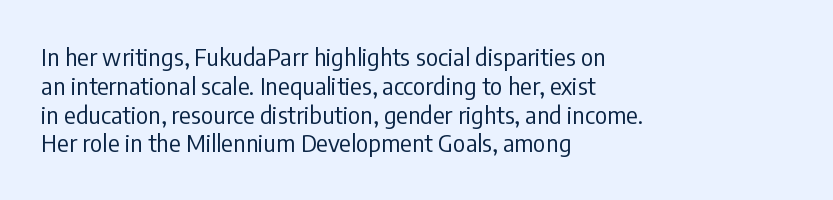
The image shows 24 px text type, upright; set left-aligned, line spacing 1.2x, normal letter spacing, not underlined.
